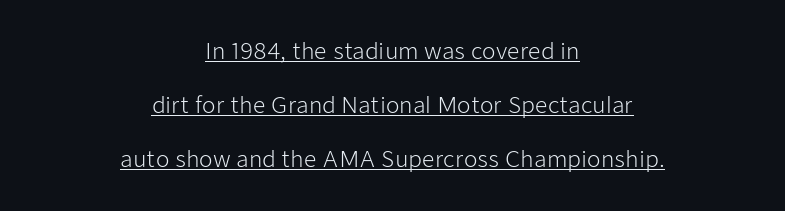
The image shows 22 px text type, upright; set centered, loose line spacing (2.46x), normal letter spacing, underlined.
